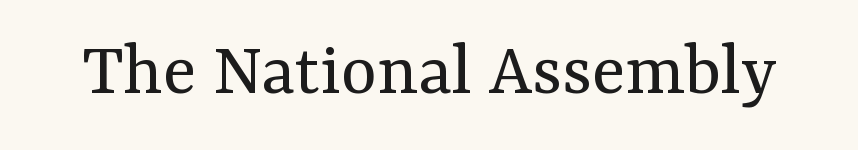
The image shows 77 px regular-weight serif type, upright; set normal letter spacing, not underlined; medium stroke contrast and a medium x-height.
